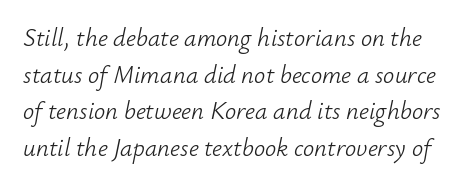
{"italic": "yes", "lean": "right", "slant_degrees": 12, "bold": "no", "underline": "no", "line_spacing": "normal", "line_spacing_ratio": 1.47, "letter_spacing": "normal", "letter_spacing_em": 0.0, "glyph_px": 25}
